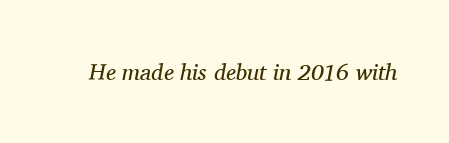
The strokes carry an ordinary text weight at most. Has an underline been added? It has not. Tracking here is standard; glyphs follow each other at the usual distance. Posture: slanted.
